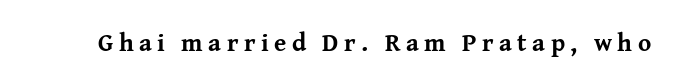
When letters stand straight like this, we call the style roman or upright. Descender tails drop into unmarked territory. Display-style spreading of the glyphs; the letterfit is very open. Summary of weight: heavy, a full bold.
